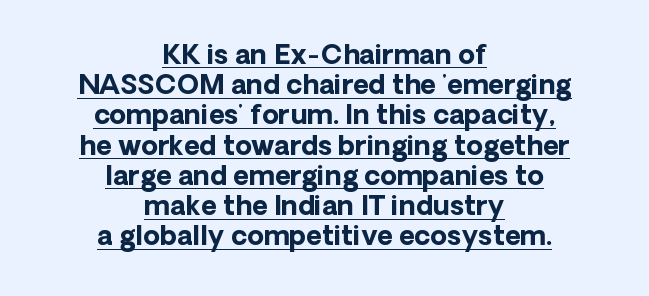
Q: Is the text bold? A: Yes.
Q: Is the text italic (slanted)? A: No, it is upright.
Q: Is the text underlined? A: Yes.
Q: How is the paragraph aligned? A: Centered.
Q: Is the spacing between letters normal or unusually wide? A: Normal.
Q: Is the spacing between lines tight, normal or loose? A: Tight.
